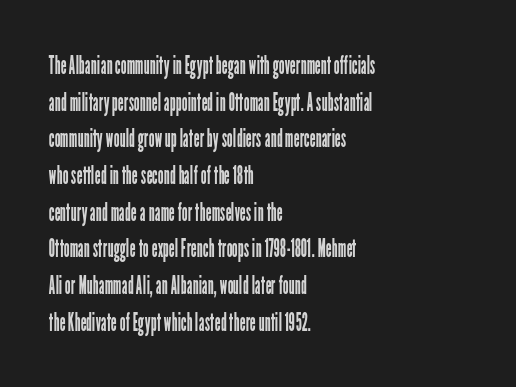
The image shows 26 px text type, upright; set left-aligned, normal line spacing (1.41x), normal letter spacing, not underlined.
